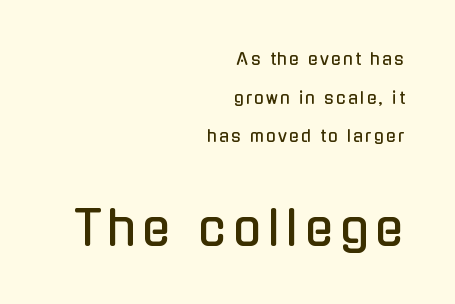
The image shows 47 px condensed sans-serif type, upright; set right-aligned, loose line spacing (2.42x), not underlined; the second (bottom) block is 2.94x larger; low stroke contrast and a medium x-height.
